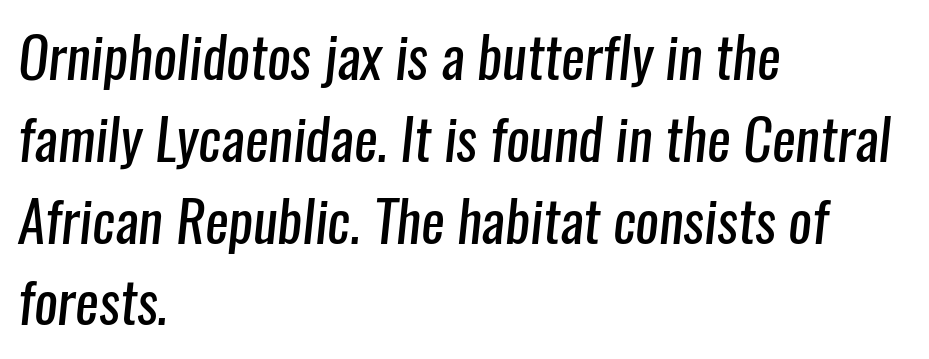
{"serif": "no", "bold": "no", "weight": "regular", "width": "condensed", "stroke_contrast": "low", "x_height": "medium", "monospaced": "no", "underline": "no", "align": "left", "line_spacing": "normal", "line_spacing_ratio": 1.46, "letter_spacing": "normal", "letter_spacing_em": 0.0, "glyph_px": 56}
